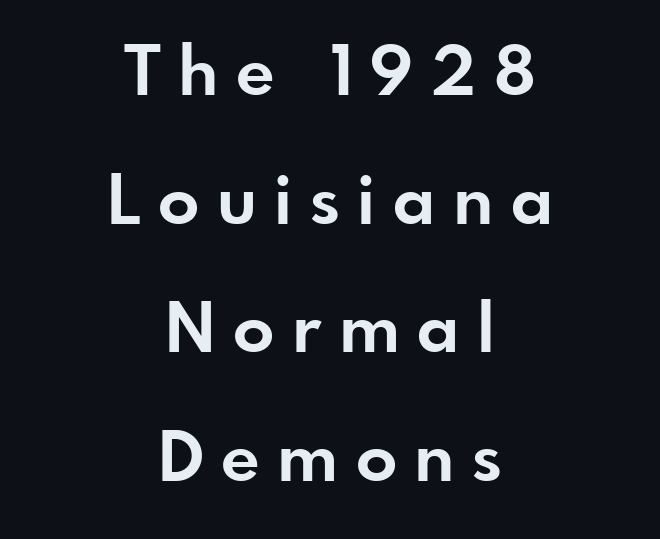
These words are printed bold, with thick strokes throughout. Note the varied advance widths — an 'i' is clearly narrower than an 'm'. Typographically, this falls in the sans-serif category. Observe the wide spacing: letters keep a clear distance from each other. Horizontal alignment here is central, giving a formal, balanced look. You can tell it's not italic because the verticals are truly vertical.
